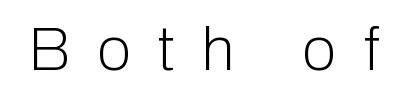
The image shows 61 px light sans-serif type, upright; set unusually wide letter spacing (+0.45 em), not underlined; low stroke contrast and a medium x-height.
